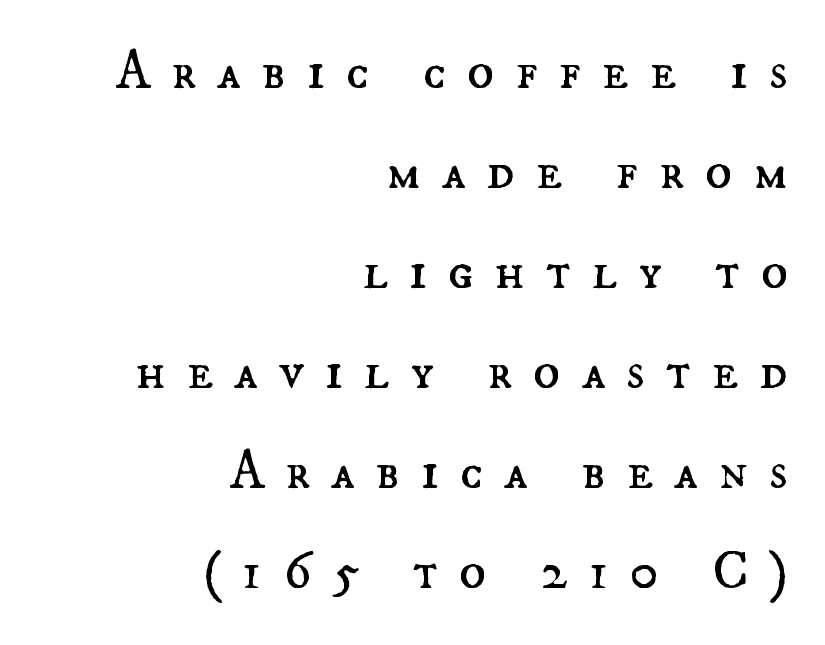
The image shows 55 px regular-weight type, upright; set right-aligned, line spacing 1.82x, unusually wide letter spacing (+0.38 em), not underlined; medium stroke contrast and a small x-height.
